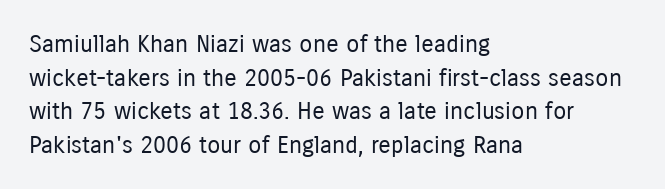
Does the copy run flush right? No — it runs flush left. Does extra space separate the letters? No, they use regular spacing. The letters look calm and open, with moderate or lighter stems. Beneath every word, the page is bare. Normally led — the rows are evenly, conventionally spaced.
